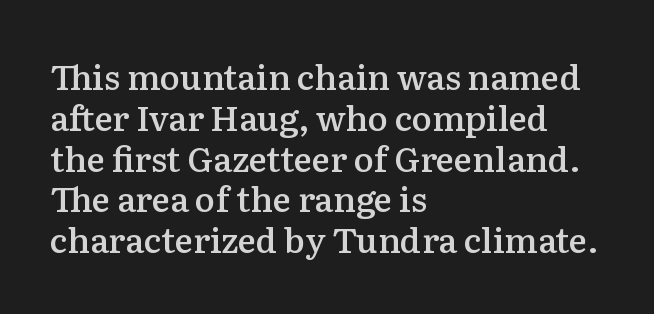
Horizontal alignment here is leftward, the default for most running prose. Inter-character spacing is left at the font's built-in metrics. Each letter keeps its own natural width here, so spacing adapts to shape. The characters look somewhat weighty, a semibold short of true bold. The typography opts for an upright posture over an oblique one. In terms of letterform style, serifs are clearly present.
